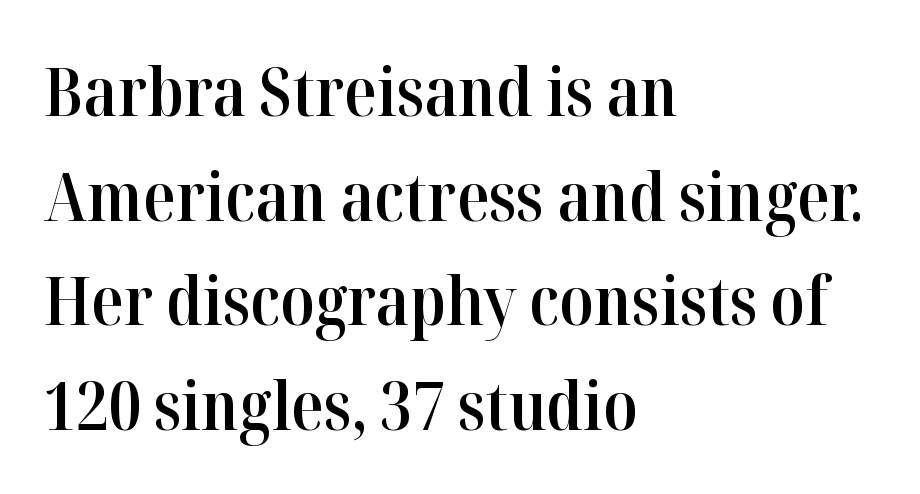
The letters sit at their default tracking, neither squeezed nor spread. Notice how descenders clear the ascenders below comfortably — that's standard leading. Spacing verdict: proportional, widths tailored to each character. Bold? Not quite — semibold, heavier than regular but stopping short. Line beginnings align vertically; line endings do not.
